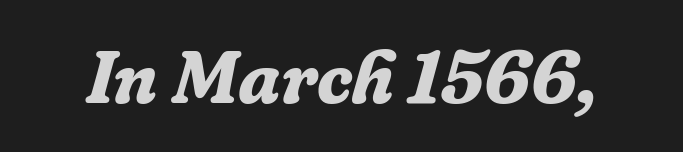
{"serif": "yes", "italic": "yes", "lean": "right", "slant_degrees": 16, "bold": "yes", "weight": "bold", "width": "normal", "stroke_contrast": "low", "x_height": "medium", "monospaced": "no", "underline": "no", "letter_spacing": "normal", "letter_spacing_em": 0.0, "glyph_px": 75}
